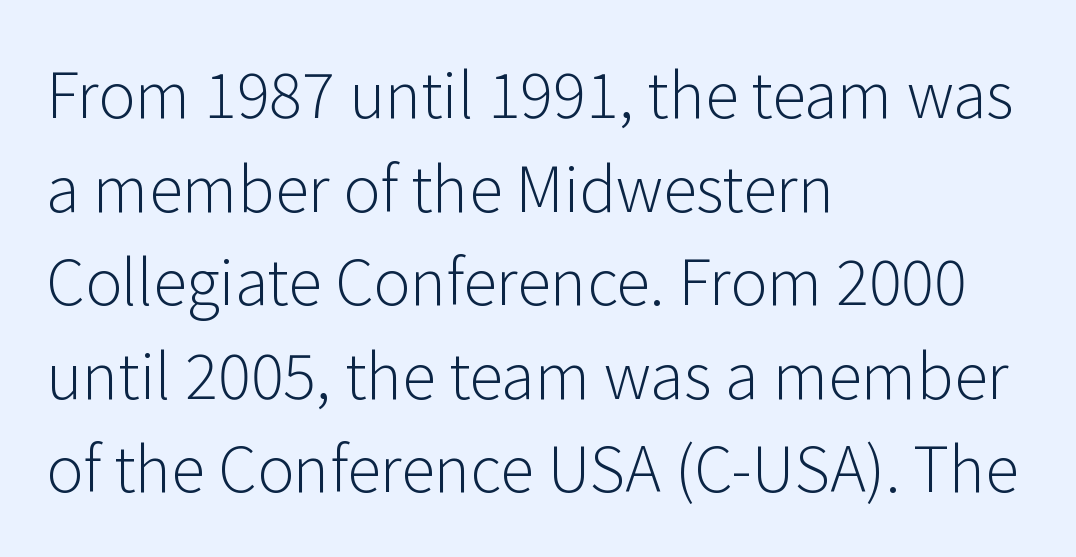
The image shows 62 px light sans-serif type, upright; set left-aligned, normal line spacing (1.51x), normal letter spacing, not underlined; low stroke contrast and a medium x-height.
